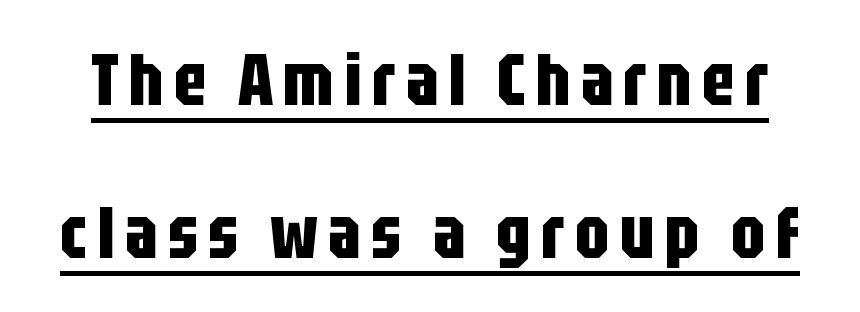
Does the lettering tilt? It doesn't — this is upright. The rendered words wear a rule along their underside. Regarding leading, the lines here are spaced well apart. The sample has been set heavy, in full bold. The font family rendered here belongs to the sans-serif group. Think of a printed novel: that variable character pitch is what you see here.
